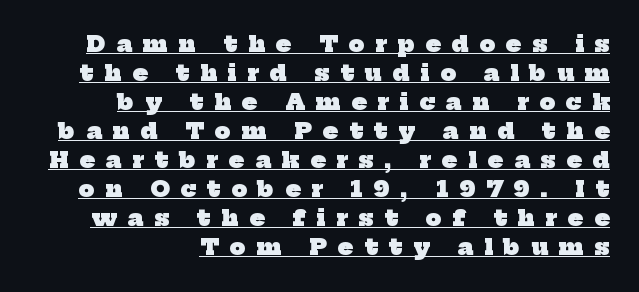
Q: Is the text bold? A: Yes.
Q: Is the text underlined? A: Yes.
Q: How is the paragraph aligned? A: Right-aligned.
Q: Is the spacing between letters normal or unusually wide? A: Unusually wide.
Q: Is the spacing between lines tight, normal or loose? A: Normal.
